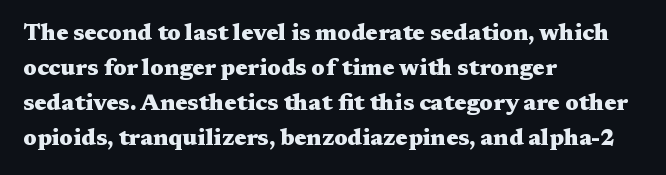
A normal amount of white space separates one row of letters from the next. The lines in this sample share a left origin and differ only in where they stop. Characters follow at the spacing the type designer built in. In terms of weight, the rendering is a true, heavy bold.
